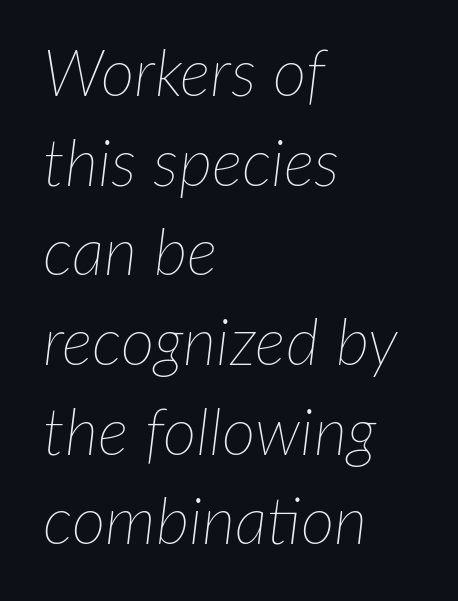
{"italic": "yes", "lean": "right", "slant_degrees": 7, "bold": "no", "weight": "thin", "width": "normal", "stroke_contrast": "low", "x_height": "medium", "monospaced": "no", "underline": "no", "align": "left", "line_spacing": "normal", "line_spacing_ratio": 1.38, "letter_spacing": "normal", "letter_spacing_em": 0.0, "glyph_px": 65}
